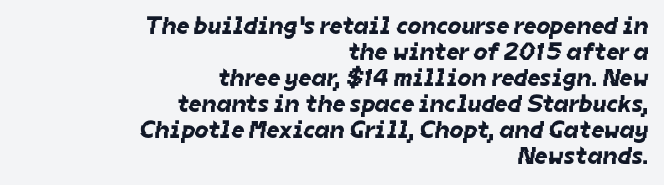
{"underline": "no", "align": "right", "line_spacing": "tight", "line_spacing_ratio": 1.04, "letter_spacing": "normal", "letter_spacing_em": 0.0, "glyph_px": 25}
